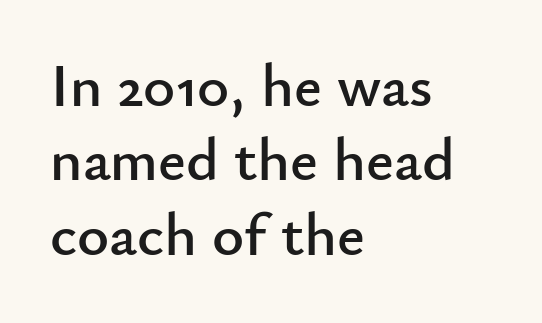
The paragraph shown leans on its left margin. The rendering shows plain stroke endings on the letterforms — a sans-serif design. The passage shown has conventional tracking throughout. A typesetter would mark this as roman, not italic. The space beneath each line is pristine and unruled.
